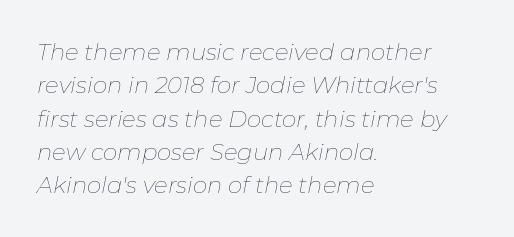
Notice how descenders clear the ascenders below comfortably — that's standard leading. The ragged edge is on the right, which tells us the setting is flush left. Quick note: italic. Each word holds together tightly as a unit, with standard inter-letter gaps. Underlining? Definitely not there. Stem width sits at or under what a default text font uses.
